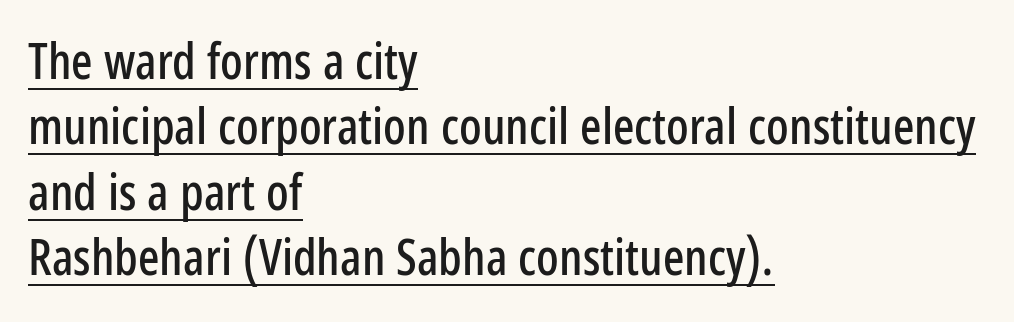
The image shows 50 px condensed sans-serif type, upright; set left-aligned, normal line spacing (1.31x), normal letter spacing, underlined; low stroke contrast and a medium x-height.
